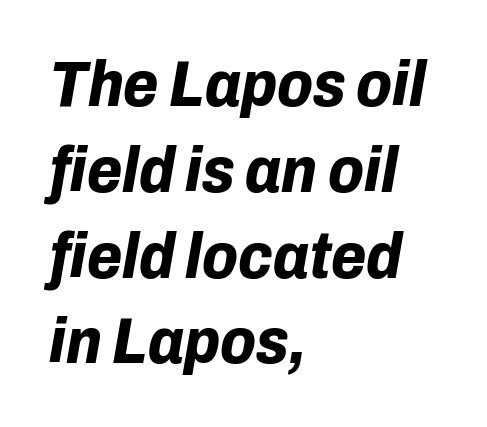
The image shows 64 px bold type, italic (leaning right); set left-aligned, normal line spacing (1.34x), normal letter spacing, not underlined; low stroke contrast and a medium x-height.
